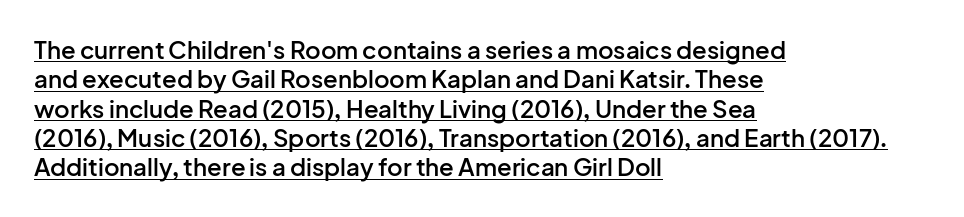
In terms of weight, the rendering is demibold, just under bold. These lines are set flush left with a ragged right edge. The axis of the letterforms is exactly vertical. Like a heading marked for emphasis, these lines bear an underscore.
